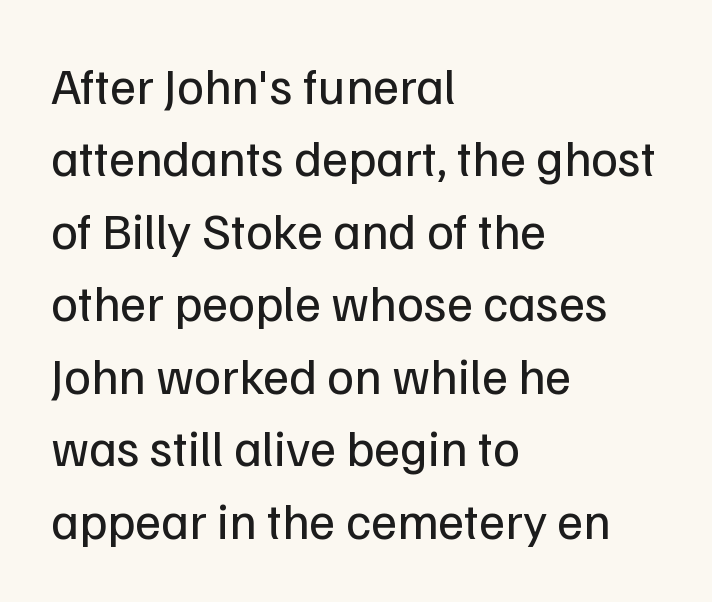
{"serif": "no", "italic": "no", "bold": "no", "weight": "regular", "width": "normal", "stroke_contrast": "low", "x_height": "medium", "monospaced": "no", "underline": "no", "align": "left", "line_spacing": "normal", "line_spacing_ratio": 1.42, "letter_spacing": "normal", "letter_spacing_em": 0.0, "glyph_px": 51}
